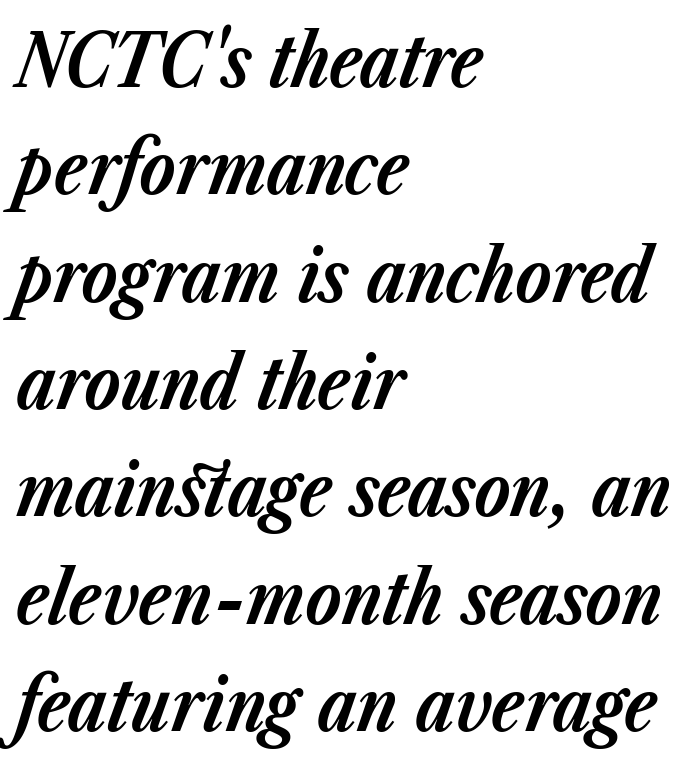
Q: Is the text bold? A: Yes.
Q: Is the text italic (slanted)? A: Yes, it leans right by about 23 degrees.
Q: Is the text underlined? A: No.
Q: How is the paragraph aligned? A: Left-aligned.
Q: Is the spacing between letters normal or unusually wide? A: Normal.
Q: Is the spacing between lines tight, normal or loose? A: Normal.
Q: Width (condensed, normal, or wide)? A: Normal.
Q: Stroke contrast? A: Low.
Q: x-height? A: Medium.
Q: Monospaced? A: No.
